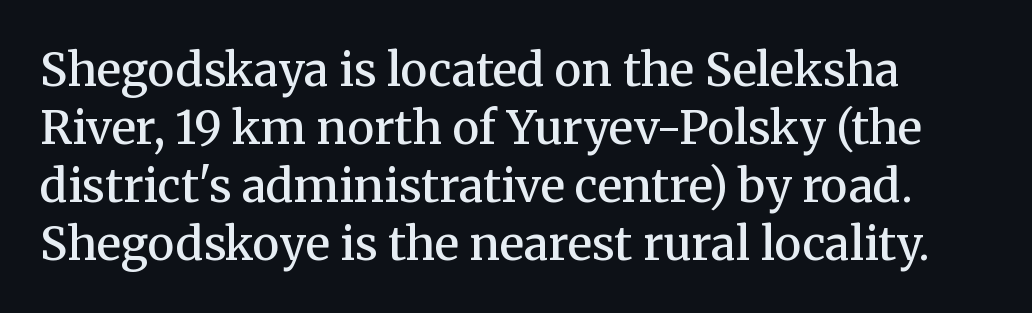
The image shows 46 px semibold serif type, upright; set normal line spacing (1.26x), normal letter spacing, not underlined; medium stroke contrast and a medium x-height.
